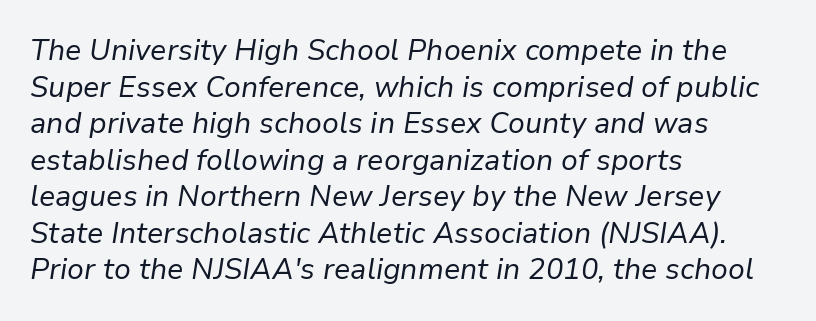
Q: Is the text bold? A: No.
Q: Is the text italic (slanted)? A: Yes, it leans right by about 9 degrees.
Q: Is the text underlined? A: No.
Q: How is the paragraph aligned? A: Left-aligned.
Q: Is the spacing between letters normal or unusually wide? A: Normal.
Q: Is the spacing between lines tight, normal or loose? A: Normal.
Q: Width (condensed, normal, or wide)? A: Normal.
Q: Stroke contrast? A: Low.
Q: x-height? A: Medium.
Q: Monospaced? A: No.
